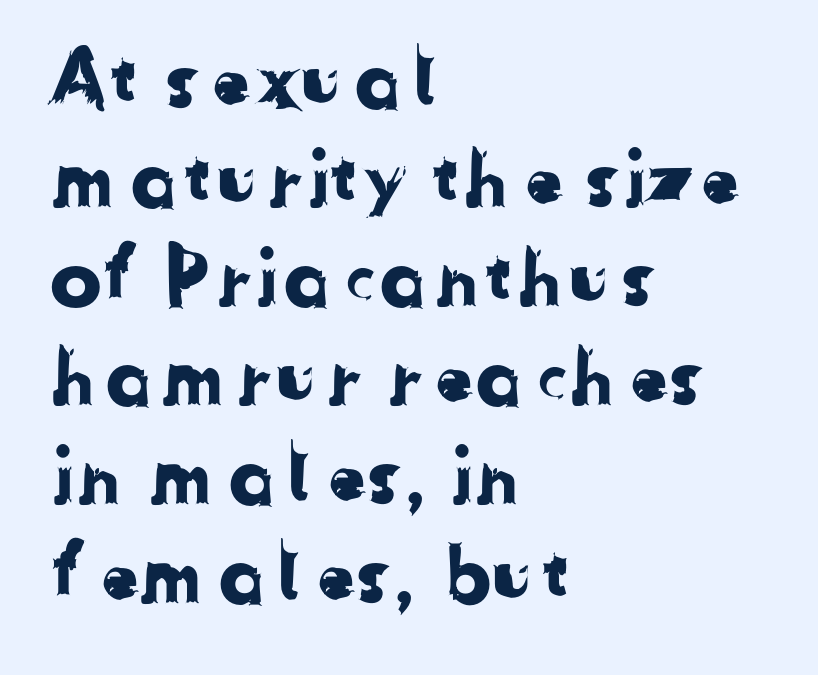
{"serif": "no", "width": "normal", "stroke_contrast": "low", "x_height": "medium", "monospaced": "no", "underline": "no", "align": "left", "line_spacing": "normal", "line_spacing_ratio": 1.27, "letter_spacing": "normal", "letter_spacing_em": 0.0, "glyph_px": 78}
